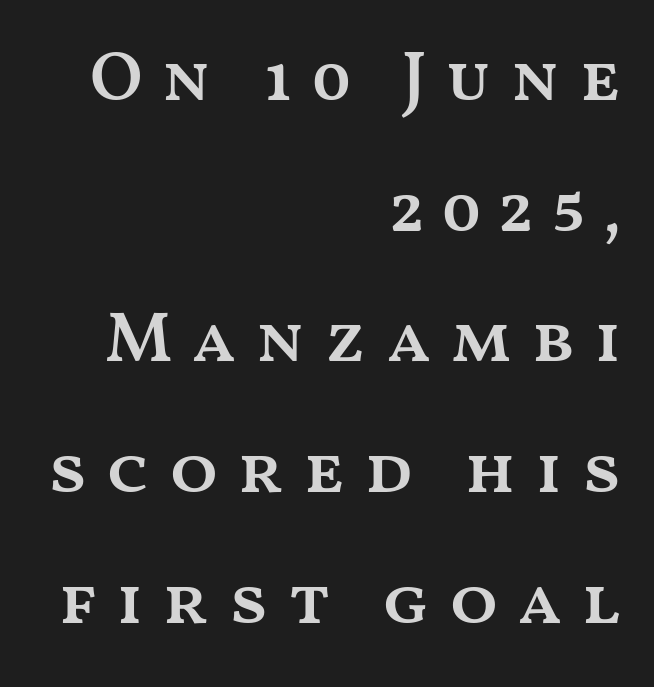
The image shows 71 px semibold, wide type, upright; set right-aligned, line spacing 1.84x, unusually wide letter spacing (+0.26 em), not underlined; medium stroke contrast and a medium x-height.
